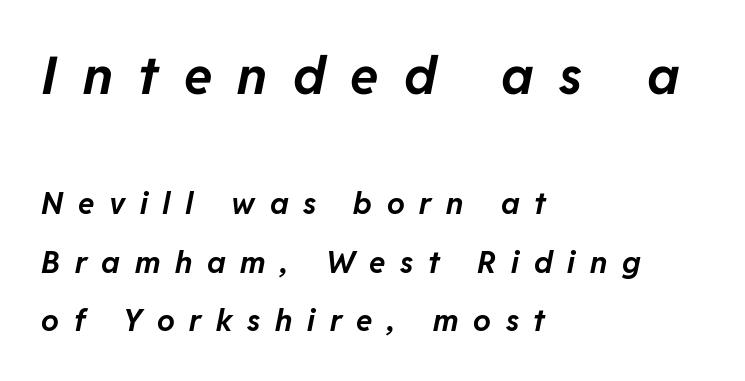
{"italic": "yes", "lean": "right", "slant_degrees": 11, "bold": "yes", "weight": "bold", "width": "normal", "stroke_contrast": "low", "x_height": "medium", "monospaced": "no", "underline": "no", "align": "left", "line_spacing": "loose", "line_spacing_ratio": 1.94, "letter_spacing": "wide", "letter_spacing_em": 0.49, "larger_block": "first", "size_ratio": 1.73, "glyph_px": 52}
